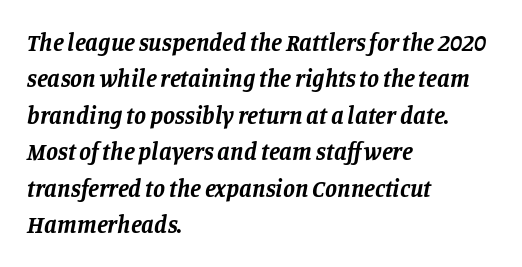
The image shows 24 px bold type, italic (leaning right); set left-aligned, normal line spacing (1.52x), normal letter spacing, not underlined.
